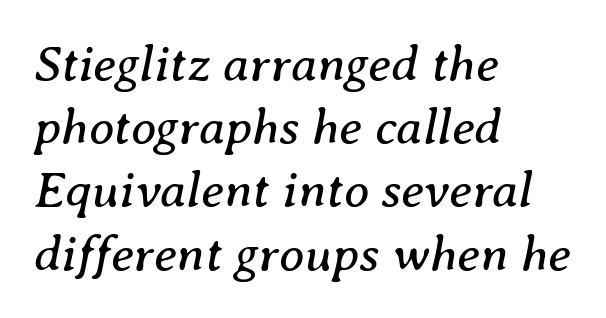
Notice how the passage keeps a crisp vertical edge on the left only. The letters carry serifs — small finishing strokes at the ends of their stems. Italic: yes, the glyphs are oblique. The rendering uses natural spacing where letterforms have individual widths. Just letters on the line, the space beneath them empty.
